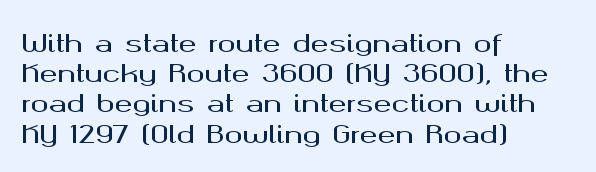
Leading: standard. Ascenders rise straight up at ninety degrees. The text block is weighted toward the left margin, trailing off unevenly rightward. Default kerning and tracking; the words read as compact shapes. Underlining? Definitely not there.
